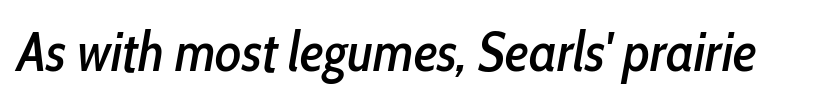
{"italic": "yes", "lean": "right", "slant_degrees": 10, "width": "condensed", "stroke_contrast": "low", "x_height": "medium", "monospaced": "no", "underline": "no", "letter_spacing": "normal", "letter_spacing_em": 0.0, "glyph_px": 55}
